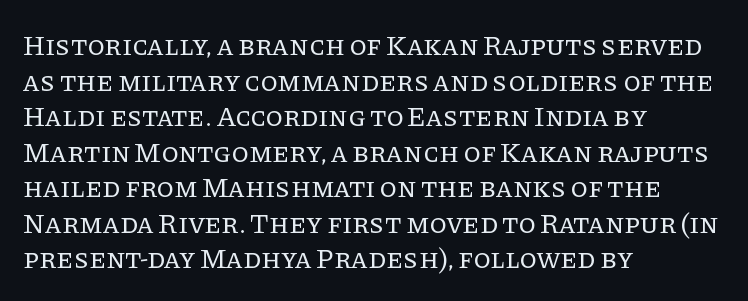
Q: Is the text bold? A: No.
Q: Is the text italic (slanted)? A: No, it is upright.
Q: Is the typeface a serif or a sans-serif typeface? A: Serif.
Q: Is the text underlined? A: No.
Q: How is the paragraph aligned? A: Left-aligned.
Q: Is the spacing between letters normal or unusually wide? A: Normal.
Q: Is the spacing between lines tight, normal or loose? A: Normal.
Q: Width (condensed, normal, or wide)? A: Normal.
Q: Stroke contrast? A: Low.
Q: x-height? A: Large.
Q: Monospaced? A: No.
